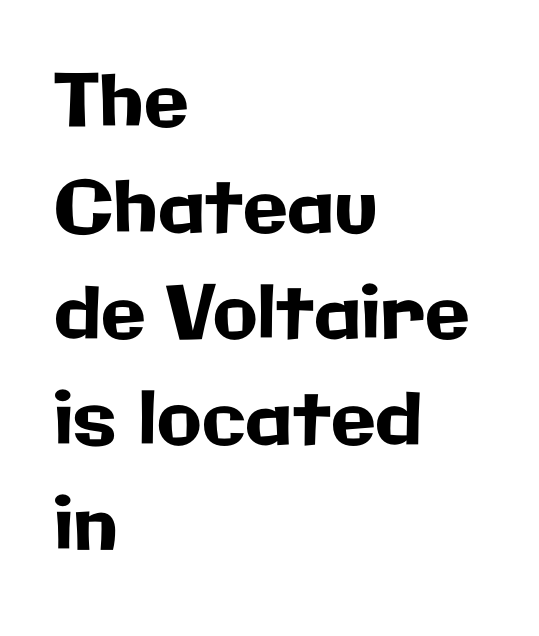
The image shows 73 px sans-serif type, upright; set left-aligned, normal line spacing (1.45x), normal letter spacing, not underlined; low stroke contrast and a medium x-height.
